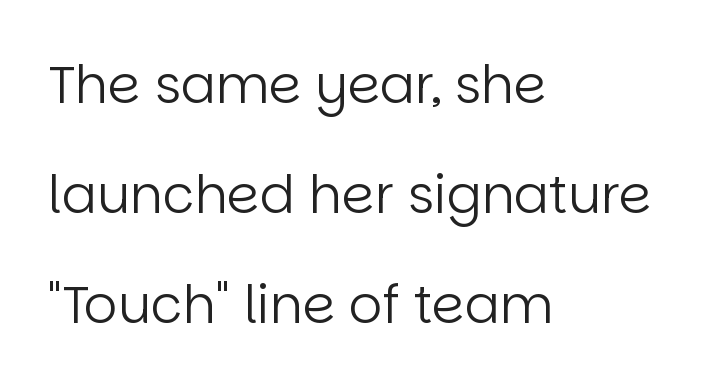
The image shows 52 px regular-weight sans-serif type, upright; set left-aligned, loose line spacing (2.12x), normal letter spacing, not underlined; low stroke contrast and a large x-height.
